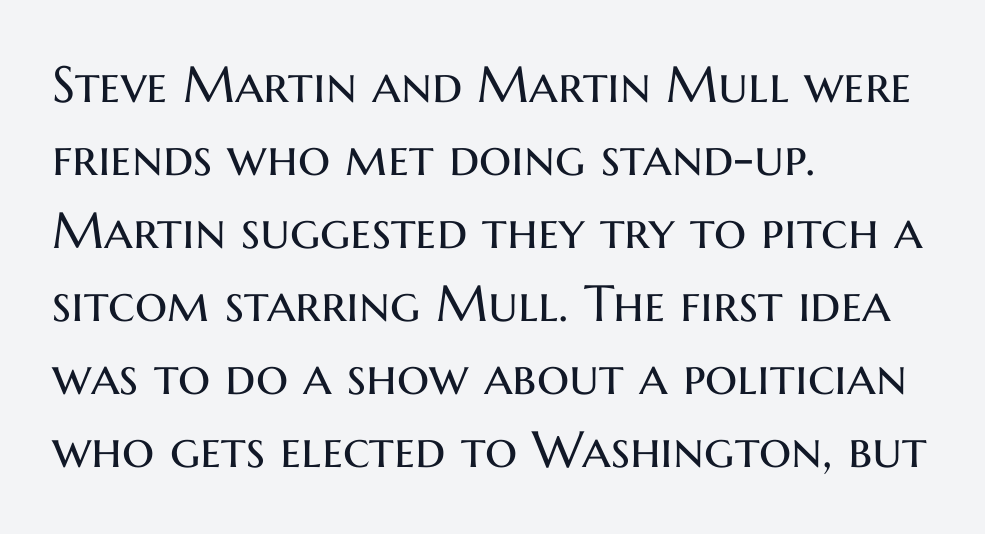
Character widths vary here, with narrow letters taking less room than wide ones. Compared with typical paragraphs, the rows here are spaced about the same. Counters stay open thanks to moderate or lighter strokes. Unlike italic type, these characters show no tilt at all. This sample uses plain, unmodified letter spacing. The space beneath each line is pristine and unruled.
